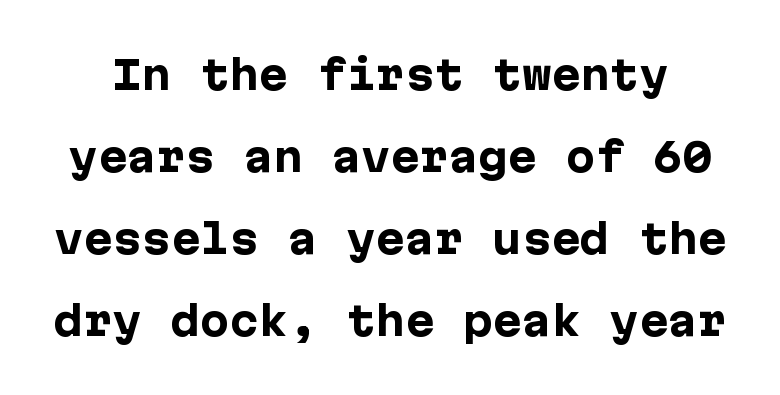
{"serif": "no", "italic": "no", "bold": "yes", "weight": "heavy", "width": "normal", "stroke_contrast": "low", "x_height": "medium", "underline": "no", "line_spacing": "loose", "line_spacing_ratio": 2.1, "letter_spacing": "normal", "letter_spacing_em": 0.0, "glyph_px": 39}
